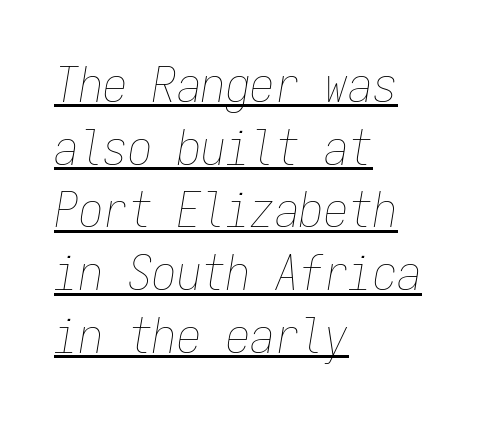
The lines are quadded left. This is not heavy type; no bold has been used. Does the lettering tilt? It does — this is italic. Regular leading. No extra tracking has been applied to these lines.
